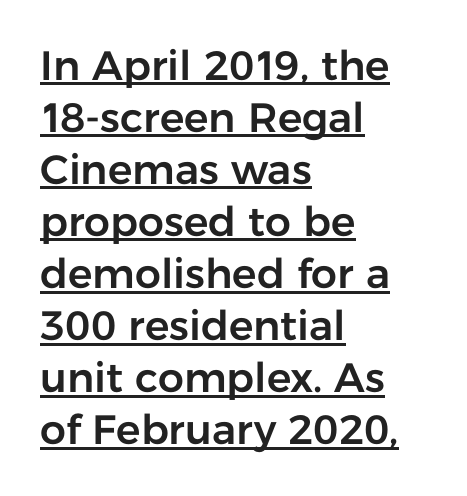
The image shows 41 px sans-serif type, upright; set left-aligned, normal line spacing (1.27x), normal letter spacing, underlined; low stroke contrast and a medium x-height.
